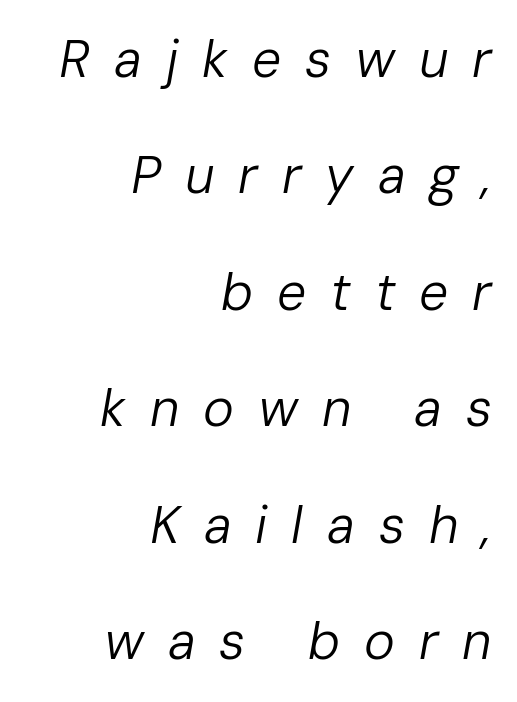
The image shows 52 px regular-weight type, italic (leaning right); set right-aligned, loose line spacing (2.24x), unusually wide letter spacing (+0.46 em), not underlined; low stroke contrast and a medium x-height.
